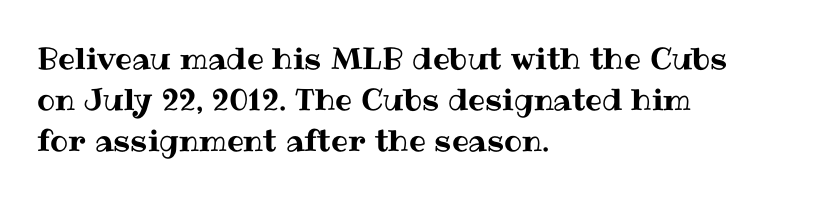
Students, note that the glyphs here touch the page at normal intervals. Think of a printed novel: that variable character pitch is what you see here. Bare-footed words on every line. The letters stand upright; this is a roman face. The passage is arranged the way most books set body copy — flush left.
